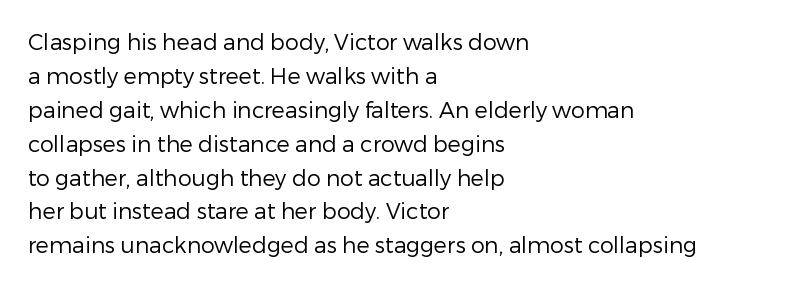
{"italic": "no", "bold": "no", "underline": "no", "align": "left", "line_spacing": "normal", "line_spacing_ratio": 1.54, "letter_spacing": "normal", "letter_spacing_em": 0.0, "glyph_px": 22}
